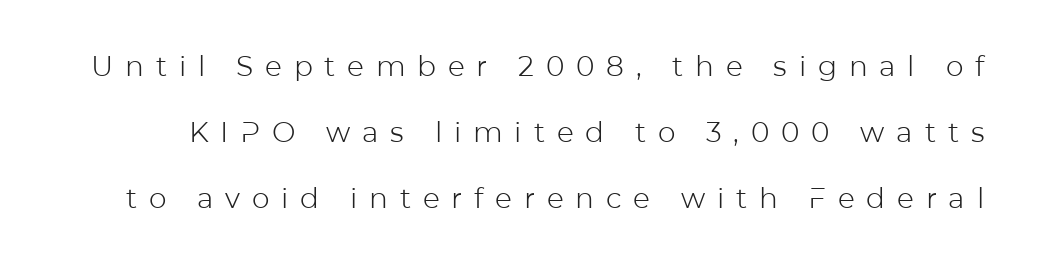
{"serif": "no", "italic": "no", "bold": "no", "weight": "light", "width": "normal", "stroke_contrast": "low", "x_height": "medium", "monospaced": "no", "underline": "no", "line_spacing": "loose", "line_spacing_ratio": 2.36, "letter_spacing": "wide", "letter_spacing_em": 0.42, "glyph_px": 28}
